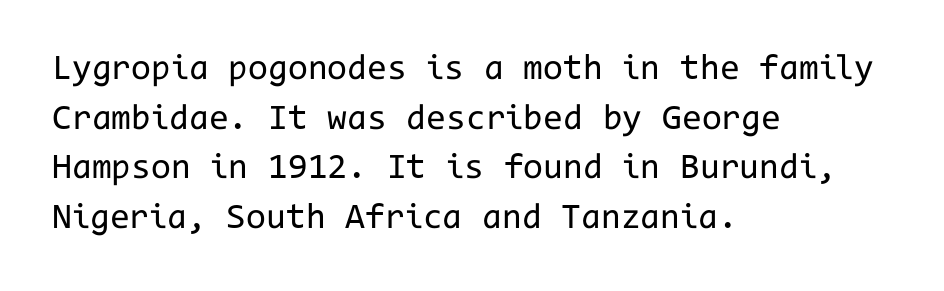
{"serif": "no", "italic": "no", "bold": "no", "weight": "regular", "width": "normal", "stroke_contrast": "low", "x_height": "medium", "monospaced": "yes", "underline": "no", "align": "left", "line_spacing": "normal", "line_spacing_ratio": 1.38, "letter_spacing": "normal", "letter_spacing_em": 0.0, "glyph_px": 36}
